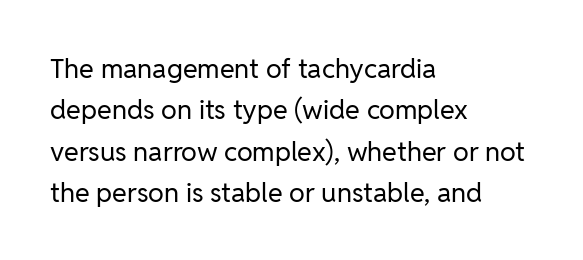
{"italic": "no", "bold": "no", "underline": "no", "align": "left", "line_spacing": "normal", "line_spacing_ratio": 1.53, "letter_spacing": "normal", "letter_spacing_em": 0.0, "glyph_px": 27}
